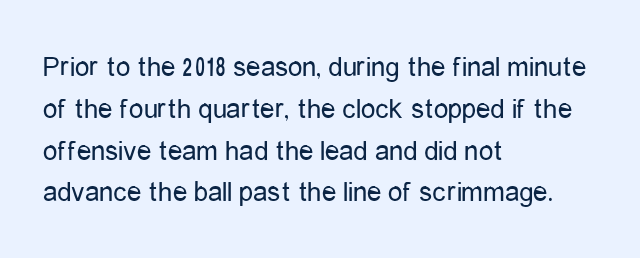
Vertically, the passage feels balanced, rows spaced as you'd expect. This sample uses plain, unmodified letter spacing. Character widths vary here, with narrow letters taking less room than wide ones. A bare baseline throughout the passage.
